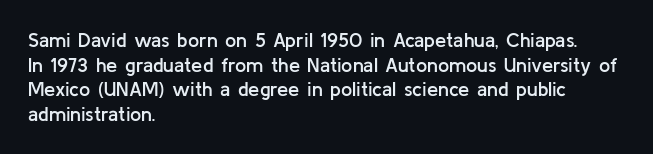
The image shows 20 px text type, upright; set left-aligned, line spacing 1.23x, normal letter spacing, not underlined.
